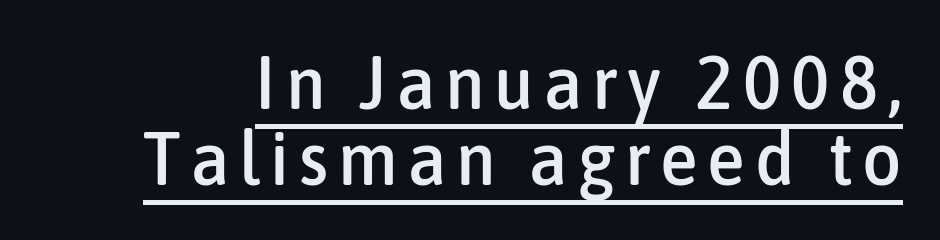
The image shows 76 px condensed sans-serif type, upright; set tight line spacing (1.0x), underlined; low stroke contrast and a medium x-height.
